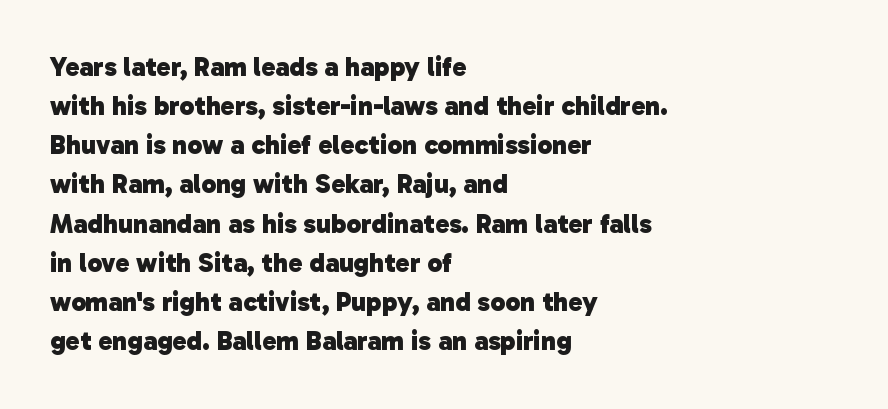
In terms of leading, this rendering sits right in the middle. Has an underline been added? It has not. In terms of weight, the rendering is a true, heavy bold. Each word holds together tightly as a unit, with standard inter-letter gaps.
